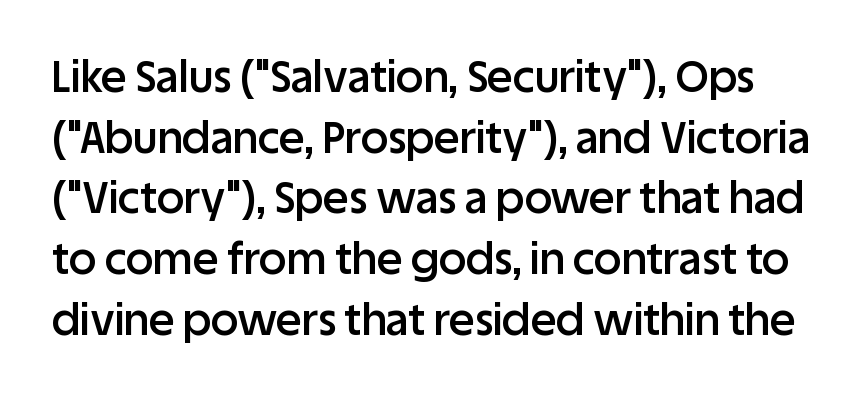
The image shows 43 px semibold sans-serif type, upright; set normal line spacing (1.41x), normal letter spacing, not underlined; low stroke contrast and a large x-height.
